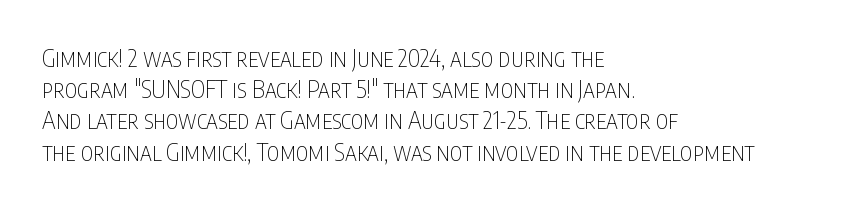
The image shows 24 px text type, upright; set left-aligned, normal line spacing (1.3x), normal letter spacing, not underlined.
